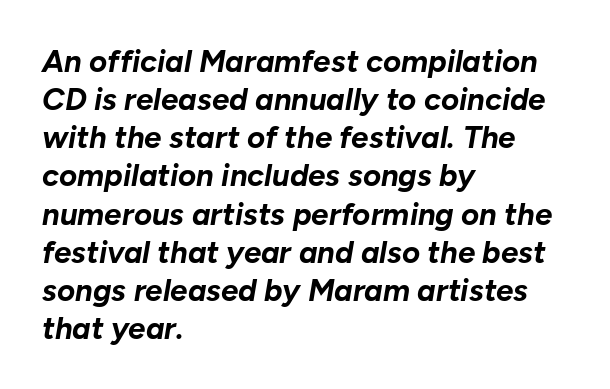
Is the type slanted? Yes — the strokes lean at a clear angle. Standard letterfit; no display-style spreading of the glyphs. All the whitespace from short lines collects on the right. Every letter is thick-stroked: bold, no question. The letters advance in unequal steps, a hallmark of proportional type.
